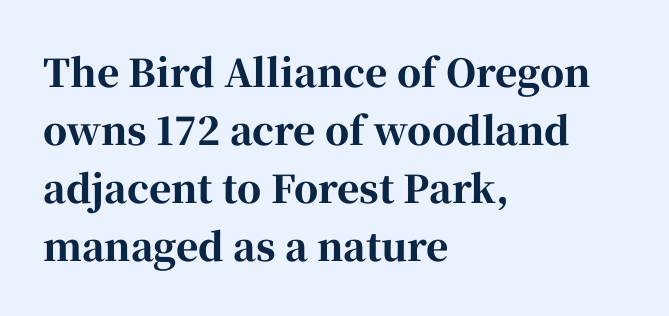
Q: Is the text bold? A: Yes.
Q: Is the text italic (slanted)? A: No, it is upright.
Q: Is the typeface a serif or a sans-serif typeface? A: Serif.
Q: Is the text underlined? A: No.
Q: How is the paragraph aligned? A: Left-aligned.
Q: Is the spacing between letters normal or unusually wide? A: Normal.
Q: Is the spacing between lines tight, normal or loose? A: Normal.
Q: Width (condensed, normal, or wide)? A: Normal.
Q: Stroke contrast? A: High.
Q: x-height? A: Medium.
Q: Monospaced? A: No.
